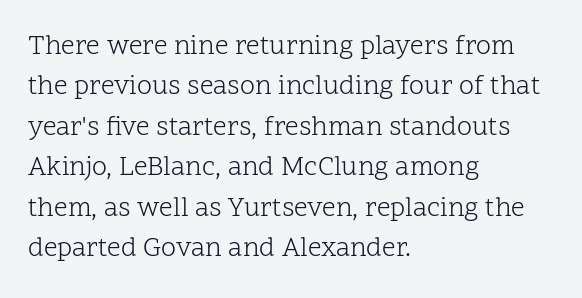
The image shows 27 px text type, upright; set left-aligned, normal line spacing (1.5x), normal letter spacing, not underlined.
